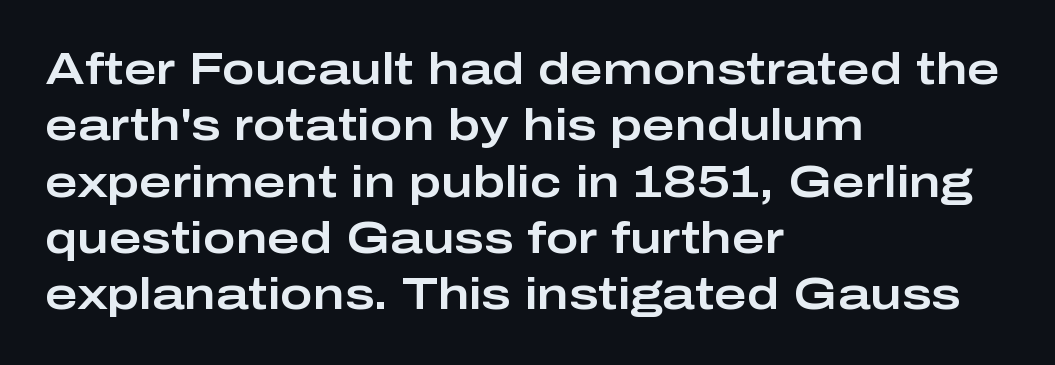
{"serif": "no", "italic": "no", "width": "wide", "stroke_contrast": "low", "x_height": "medium", "monospaced": "no", "underline": "no", "align": "left", "line_spacing": "normal", "line_spacing_ratio": 1.28, "letter_spacing": "normal", "letter_spacing_em": 0.0, "glyph_px": 44}
